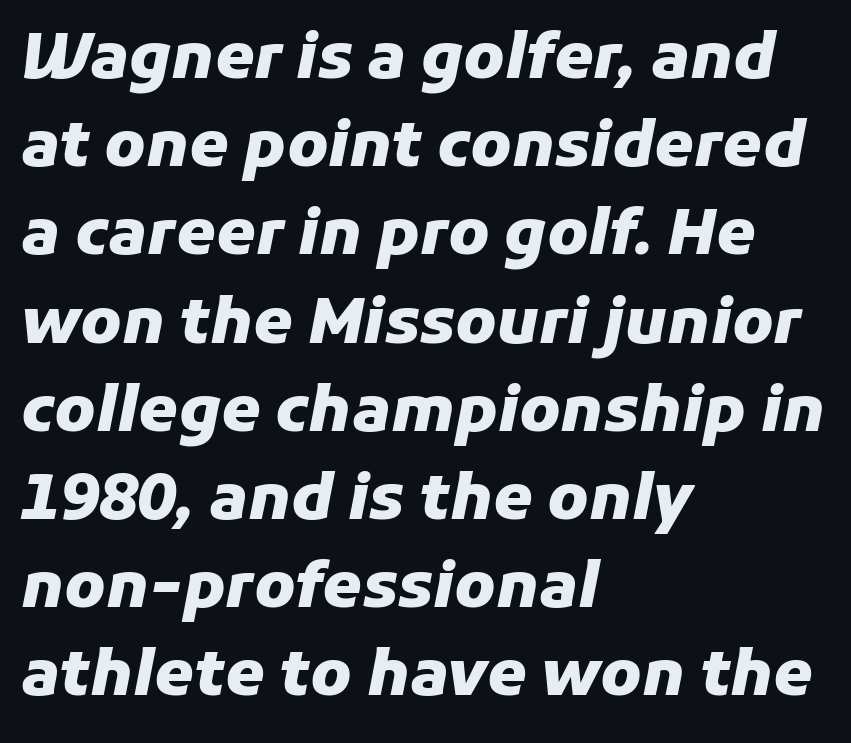
The image shows 63 px heavy type, italic (leaning right); set left-aligned, normal line spacing (1.4x), normal letter spacing, not underlined; low stroke contrast and a medium x-height.
